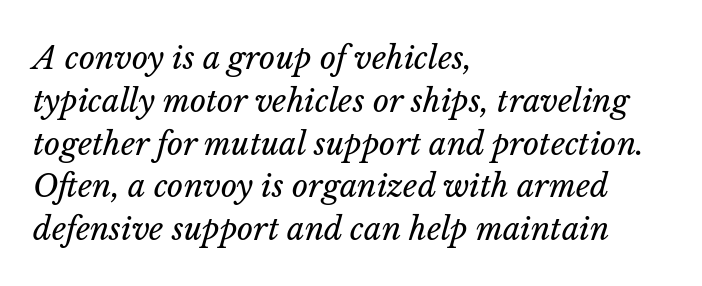
Q: Is the text bold? A: No.
Q: Is the text italic (slanted)? A: Yes, it leans right by about 14 degrees.
Q: Is the text underlined? A: No.
Q: How is the paragraph aligned? A: Left-aligned.
Q: Is the spacing between letters normal or unusually wide? A: Normal.
Q: Is the spacing between lines tight, normal or loose? A: Normal.
Q: Width (condensed, normal, or wide)? A: Normal.
Q: Stroke contrast? A: Low.
Q: x-height? A: Medium.
Q: Monospaced? A: No.
